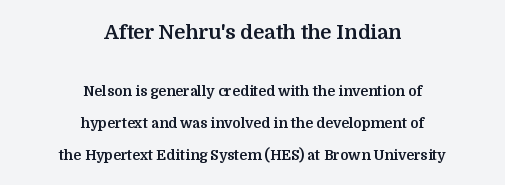
{"italic": "no", "bold": "yes", "underline": "no", "align": "center", "line_spacing": "loose", "line_spacing_ratio": 2.29, "letter_spacing": "normal", "letter_spacing_em": 0.0, "larger_block": "first", "size_ratio": 1.43, "glyph_px": 20}
